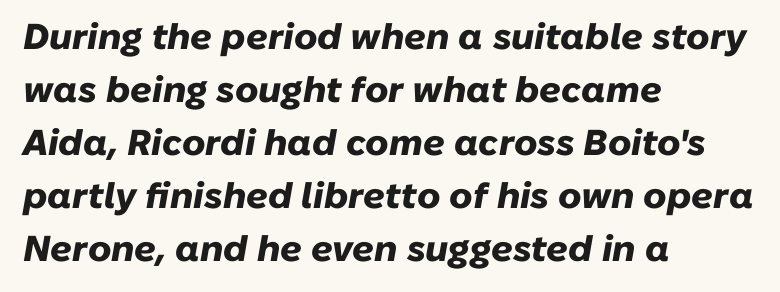
The image shows 36 px heavy type, italic (leaning right); set left-aligned, normal line spacing (1.47x), normal letter spacing, not underlined; low stroke contrast and a medium x-height.
